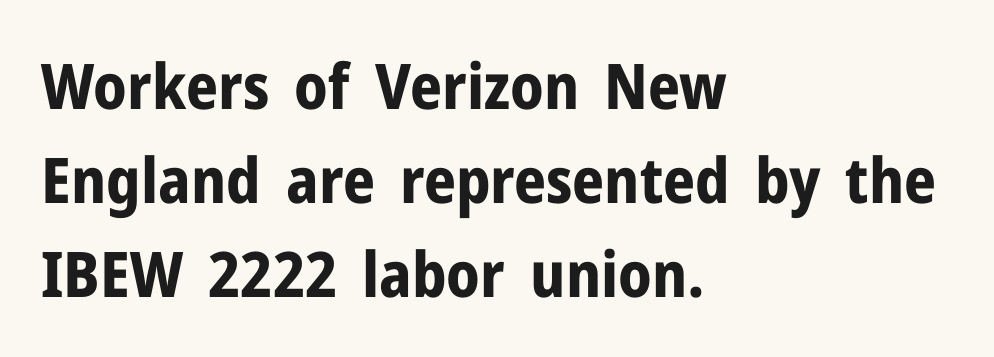
{"serif": "no", "italic": "no", "bold": "yes", "weight": "bold", "width": "normal", "stroke_contrast": "low", "x_height": "medium", "monospaced": "no", "underline": "no", "align": "left", "line_spacing": "normal", "line_spacing_ratio": 1.49, "letter_spacing": "normal", "letter_spacing_em": 0.0, "glyph_px": 63}
